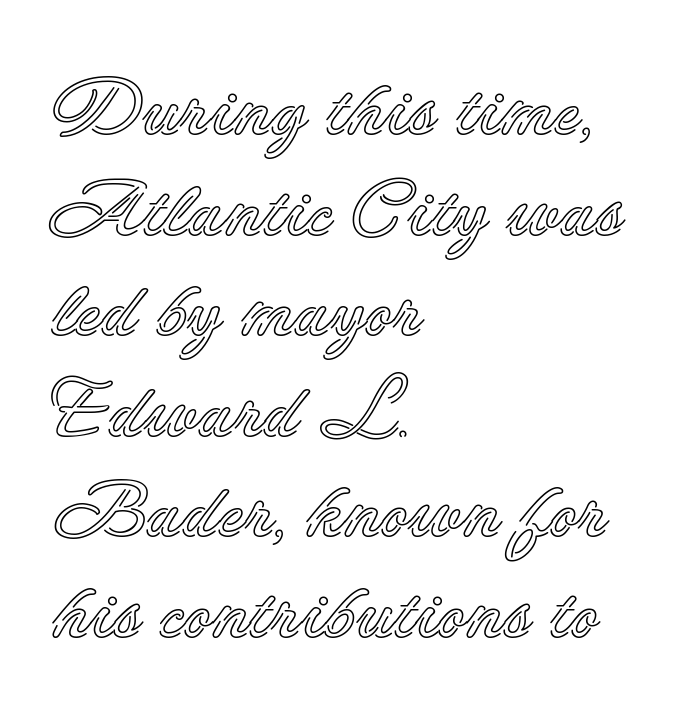
Line starts are locked; line ends wander. Anything drawn beneath the words? Only blank space. These lines sit exactly where default settings would place them.
